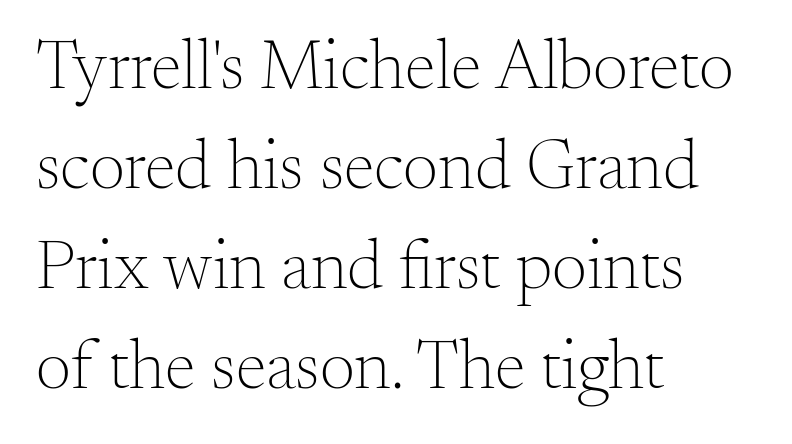
Line spacing here is normal. The zone under the glyphs is completely vacant. Style check: upright. Look at the tracking — it's just the regular setting, nothing added. The rendering anchors every line to the left-hand side.
